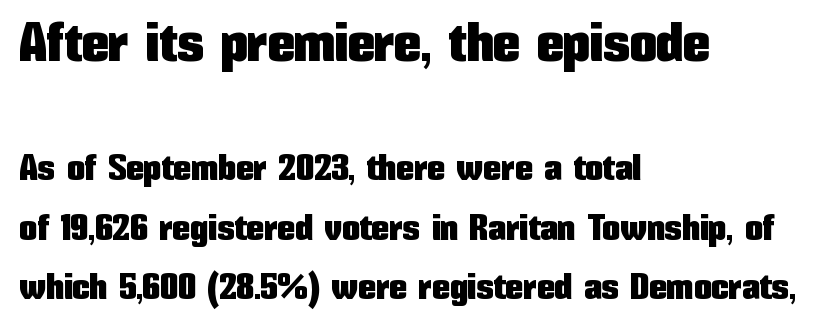
The image shows 54 px condensed sans-serif type, upright; set left-aligned, normal line spacing (1.66x), normal letter spacing, not underlined; the first (top) block is 1.5x larger; low stroke contrast and a medium x-height.
